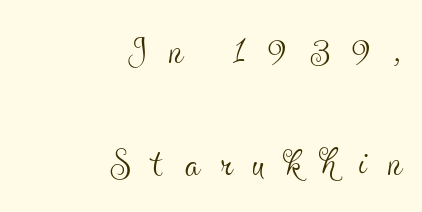
Q: Is the text bold? A: No.
Q: Is the typeface a serif or a sans-serif typeface? A: Serif.
Q: Is the text underlined? A: No.
Q: How is the paragraph aligned? A: Right-aligned.
Q: Is the spacing between letters normal or unusually wide? A: Unusually wide.
Q: Is the spacing between lines tight, normal or loose? A: Loose.
Q: Width (condensed, normal, or wide)? A: Condensed.
Q: x-height? A: Small.
Q: Monospaced? A: No.
